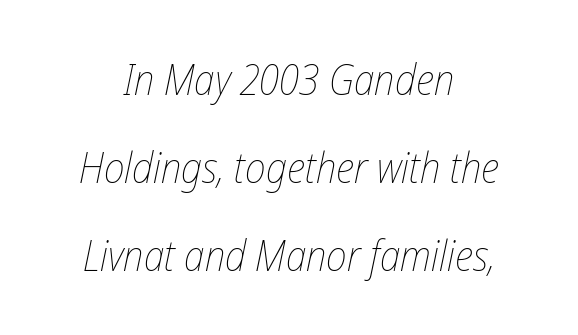
The image shows 42 px thin, condensed type, italic (leaning right); set centered, loose line spacing (2.1x), normal letter spacing, not underlined; low stroke contrast and a medium x-height.
